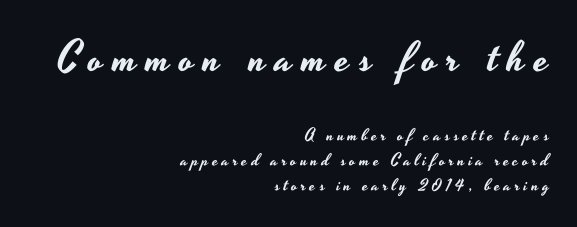
The image shows 42 px wide sans-serif type; set right-aligned, normal line spacing (1.46x), unusually wide letter spacing (+0.23 em), not underlined; the first (top) block is 2.47x larger; low stroke contrast and a small x-height.
